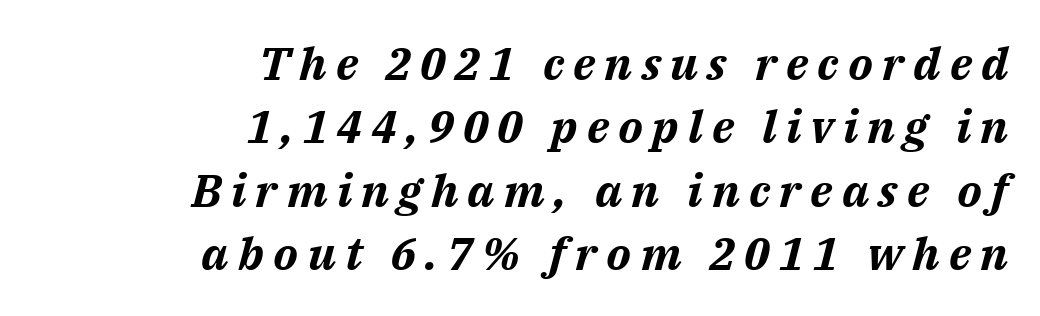
The image shows 46 px bold type, italic (leaning right); set right-aligned, normal line spacing (1.38x), unusually wide letter spacing (+0.2 em), not underlined; medium stroke contrast and a medium x-height.
